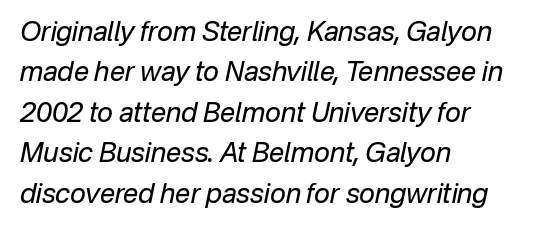
Q: Is the text bold? A: No.
Q: Is the text italic (slanted)? A: Yes, it leans right by about 12 degrees.
Q: Is the text underlined? A: No.
Q: How is the paragraph aligned? A: Left-aligned.
Q: Is the spacing between letters normal or unusually wide? A: Normal.
Q: Is the spacing between lines tight, normal or loose? A: Normal.
